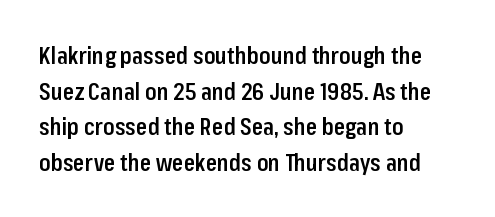
Q: Is the text bold? A: Semi-bold.
Q: Is the text italic (slanted)? A: No, it is upright.
Q: Is the text underlined? A: No.
Q: How is the paragraph aligned? A: Left-aligned.
Q: Is the spacing between letters normal or unusually wide? A: Normal.
Q: Is the spacing between lines tight, normal or loose? A: Normal.
